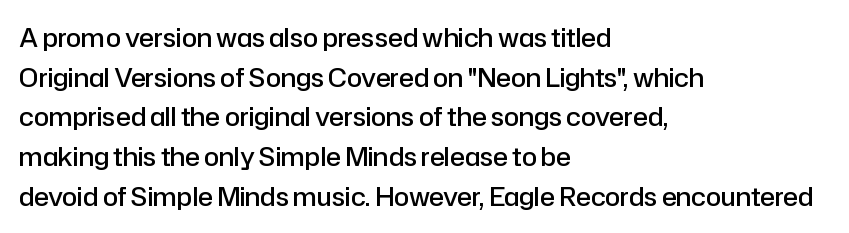
The image shows 25 px text type, upright; set left-aligned, normal line spacing (1.59x), normal letter spacing, not underlined.
